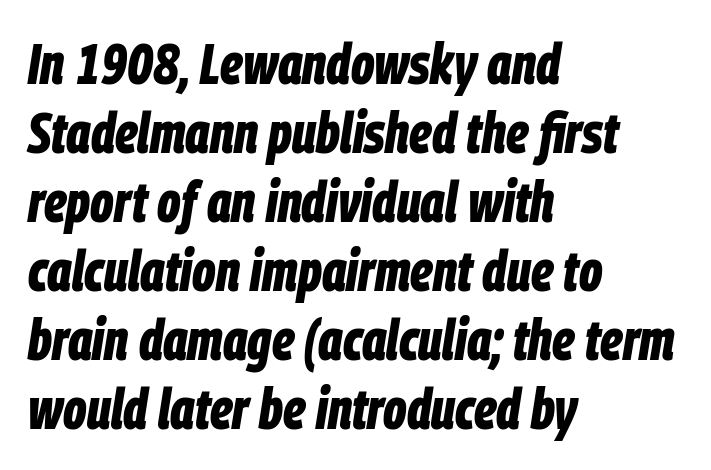
{"italic": "yes", "lean": "right", "slant_degrees": 9, "bold": "yes", "weight": "bold", "width": "condensed", "stroke_contrast": "low", "x_height": "large", "monospaced": "no", "underline": "no", "align": "left", "line_spacing_ratio": 1.21, "letter_spacing": "normal", "letter_spacing_em": 0.0, "glyph_px": 57}
